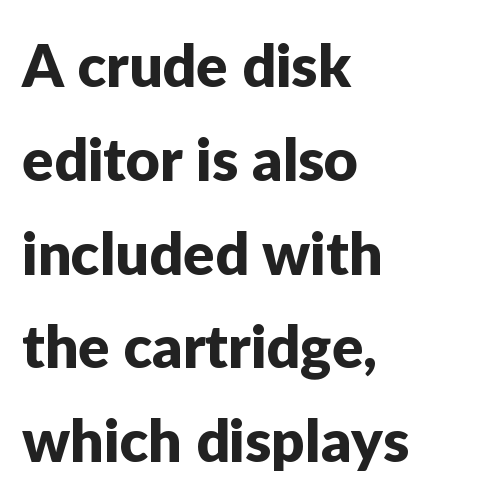
The image shows 59 px sans-serif type, upright; set left-aligned, normal line spacing (1.59x), normal letter spacing, not underlined; low stroke contrast and a medium x-height.
